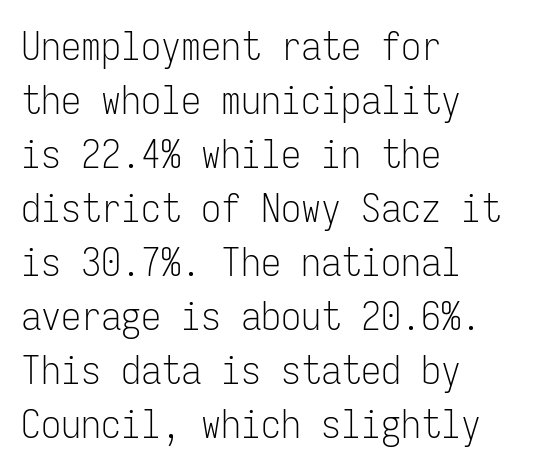
{"serif": "no", "italic": "no", "bold": "no", "weight": "light", "width": "condensed", "stroke_contrast": "low", "x_height": "medium", "monospaced": "yes", "underline": "no", "align": "left", "line_spacing": "normal", "line_spacing_ratio": 1.35, "letter_spacing": "normal", "letter_spacing_em": 0.0, "glyph_px": 40}
